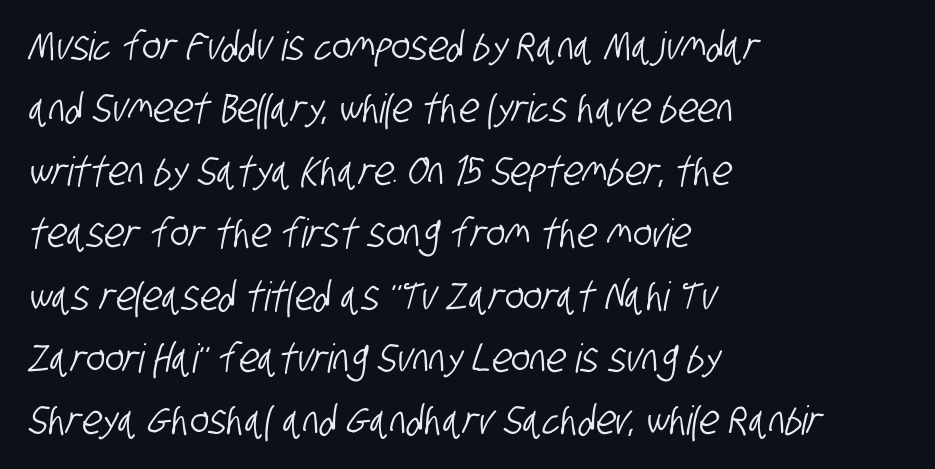
{"serif": "no", "width": "condensed", "stroke_contrast": "low", "x_height": "large", "monospaced": "no", "underline": "no", "align": "left", "line_spacing": "normal", "line_spacing_ratio": 1.56, "letter_spacing": "normal", "letter_spacing_em": 0.0, "glyph_px": 40}
